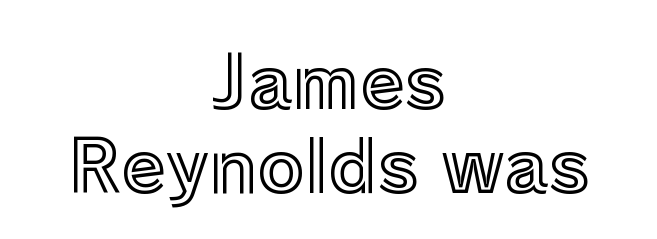
{"italic": "no", "width": "normal", "x_height": "medium", "monospaced": "no", "underline": "no", "align": "center", "line_spacing_ratio": 1.16, "letter_spacing": "normal", "letter_spacing_em": 0.0, "glyph_px": 72}
